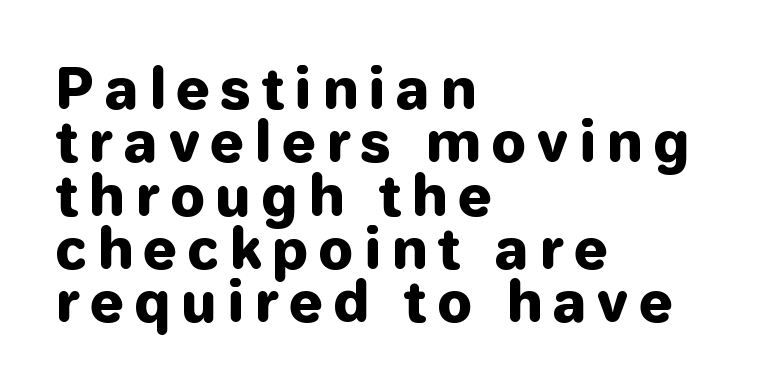
Q: Is the text bold? A: Yes.
Q: Is the text italic (slanted)? A: No, it is upright.
Q: Is the typeface a serif or a sans-serif typeface? A: Sans-serif.
Q: Is the text underlined? A: No.
Q: How is the paragraph aligned? A: Left-aligned.
Q: Is the spacing between lines tight, normal or loose? A: Tight.
Q: Width (condensed, normal, or wide)? A: Normal.
Q: Stroke contrast? A: Low.
Q: x-height? A: Medium.
Q: Monospaced? A: No.
